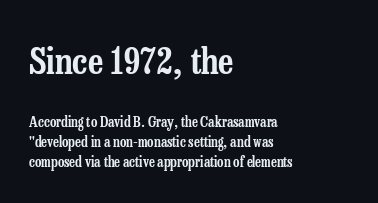
Q: Is the text italic (slanted)? A: No, it is upright.
Q: Is the typeface a serif or a sans-serif typeface? A: Serif.
Q: Is the text underlined? A: No.
Q: How is the paragraph aligned? A: Left-aligned.
Q: Is the spacing between letters normal or unusually wide? A: Normal.
Q: Is the spacing between lines tight, normal or loose? A: Normal.
Q: Which block of text is set in a larger size, the first (top) or the second (bottom)? A: The first (top) one.
Q: Width (condensed, normal, or wide)? A: Condensed.
Q: Stroke contrast? A: Low.
Q: x-height? A: Medium.
Q: Monospaced? A: No.
